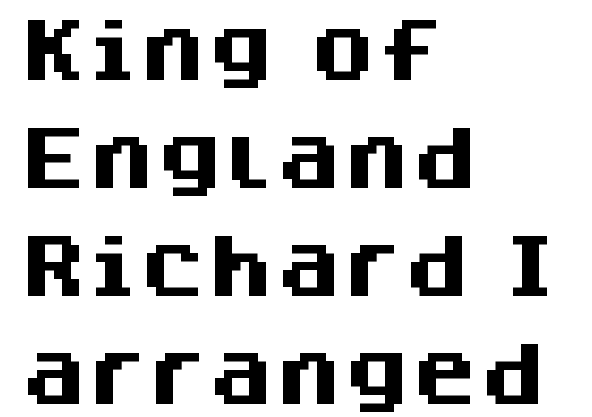
The image shows 68 px heavy sans-serif type, upright; set left-aligned, normal line spacing (1.59x), normal letter spacing, not underlined; medium stroke contrast and a large x-height.
